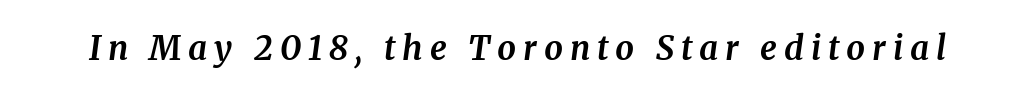
Look at the tracking — it's clearly loosened, letters drifting apart. Clear beneath every line of the passage. The axis of the letterforms is tilted away from vertical. Is this a fixed-width face? No — the glyphs have proportional, varying widths. A typesetter would label this face a serif. The font is running at its bold setting.
